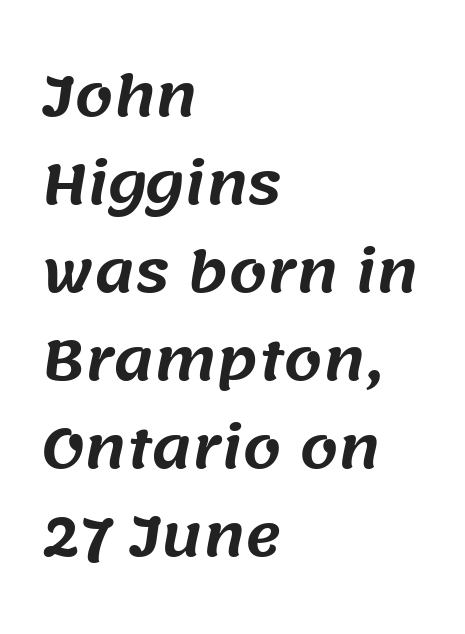
You could call the tracking neutral — neither tight nor loose. Short and long lines alike share a common starting point at left. Are there feet on the stems? There aren't — it's a sans. The passage shown is typed in a proportional face where columns would drift. How would I describe the line gaps? Plain and ordinary.
